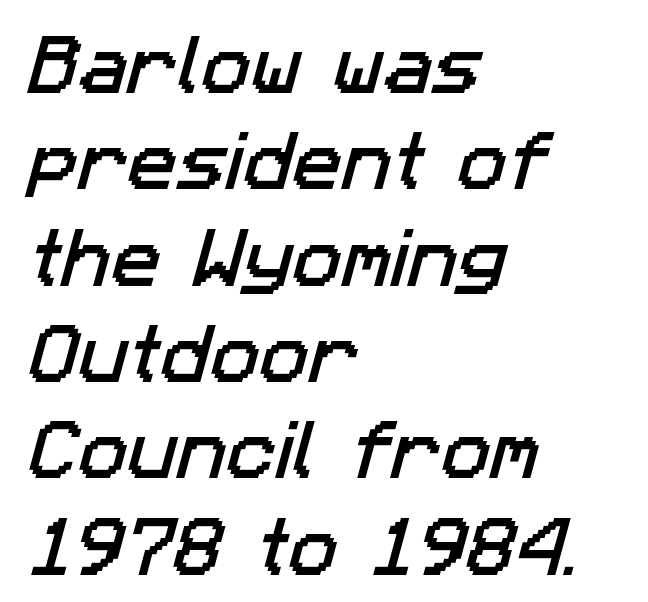
{"serif": "no", "width": "normal", "stroke_contrast": "low", "x_height": "medium", "monospaced": "no", "underline": "no", "align": "left", "line_spacing": "normal", "line_spacing_ratio": 1.46, "letter_spacing": "normal", "letter_spacing_em": 0.0, "glyph_px": 66}
